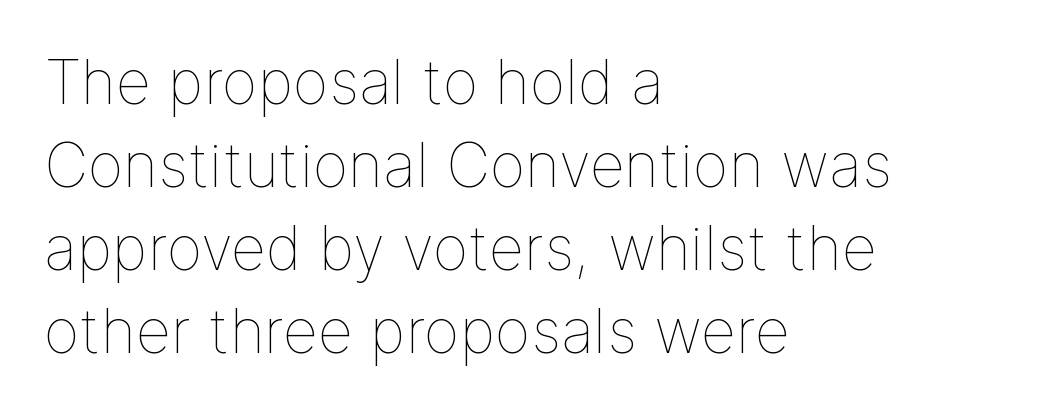
The specimen reads as upright at a glance. Is the type heavy? It reads as light-to-regular instead. The rendering uses natural spacing where letterforms have individual widths. Left-aligned paragraph, ragged on the right. The face used here is rendered with its standard letterfit.
